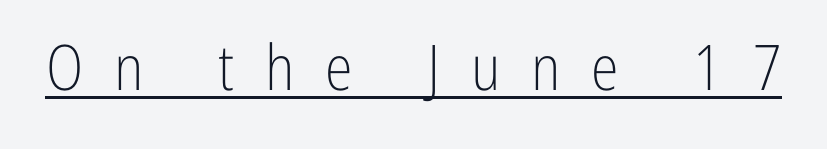
Q: Is the text bold? A: No.
Q: Is the text italic (slanted)? A: No, it is upright.
Q: Is the typeface a serif or a sans-serif typeface? A: Sans-serif.
Q: Is the text underlined? A: Yes.
Q: Is the spacing between letters normal or unusually wide? A: Unusually wide.
Q: Width (condensed, normal, or wide)? A: Condensed.
Q: Stroke contrast? A: Low.
Q: x-height? A: Medium.
Q: Monospaced? A: No.
